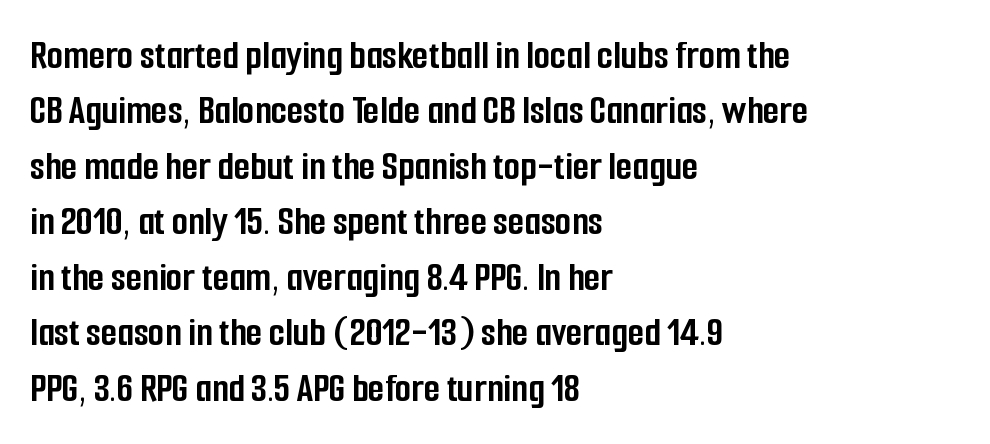
The image shows 42 px semibold, condensed sans-serif type, upright; set left-aligned, normal line spacing (1.32x), normal letter spacing, not underlined; low stroke contrast and a medium x-height.
